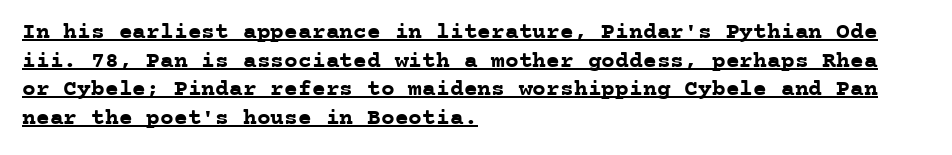
The image shows 23 px bold type, upright; set left-aligned, normal line spacing (1.25x), normal letter spacing, underlined.
